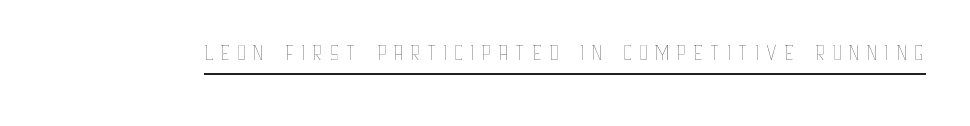
The image shows 32 px thin, condensed type, upright; set underlined; low stroke contrast and a large x-height.
